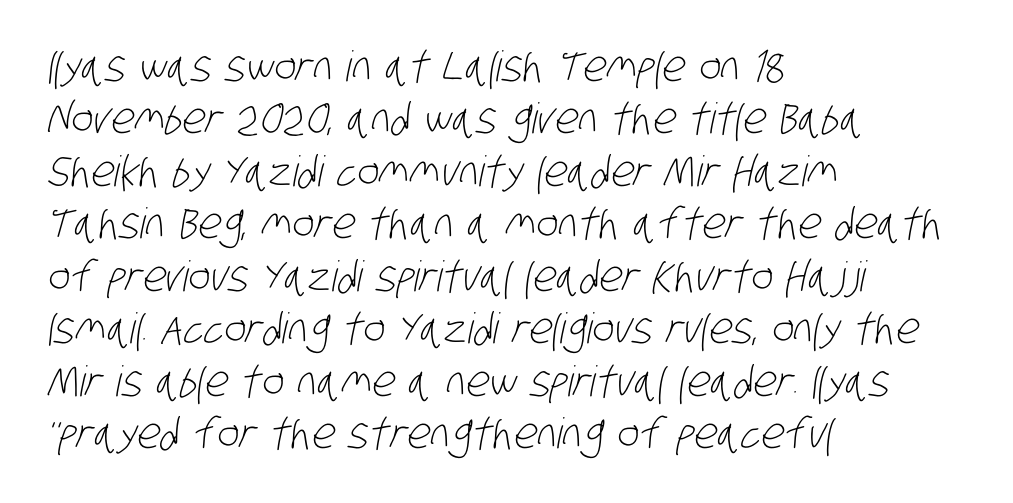
The image shows 42 px light, condensed sans-serif type; set left-aligned, normal line spacing (1.25x), normal letter spacing, not underlined; low stroke contrast and a large x-height.
